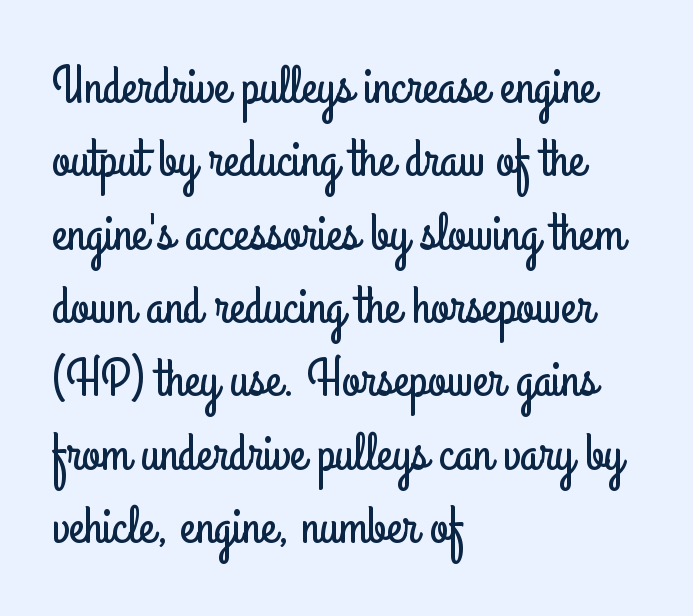
Q: Is the typeface a serif or a sans-serif typeface? A: Sans-serif.
Q: Is the text underlined? A: No.
Q: How is the paragraph aligned? A: Left-aligned.
Q: Is the spacing between letters normal or unusually wide? A: Normal.
Q: Is the spacing between lines tight, normal or loose? A: Normal.
Q: Width (condensed, normal, or wide)? A: Condensed.
Q: Stroke contrast? A: Low.
Q: x-height? A: Small.
Q: Monospaced? A: No.
